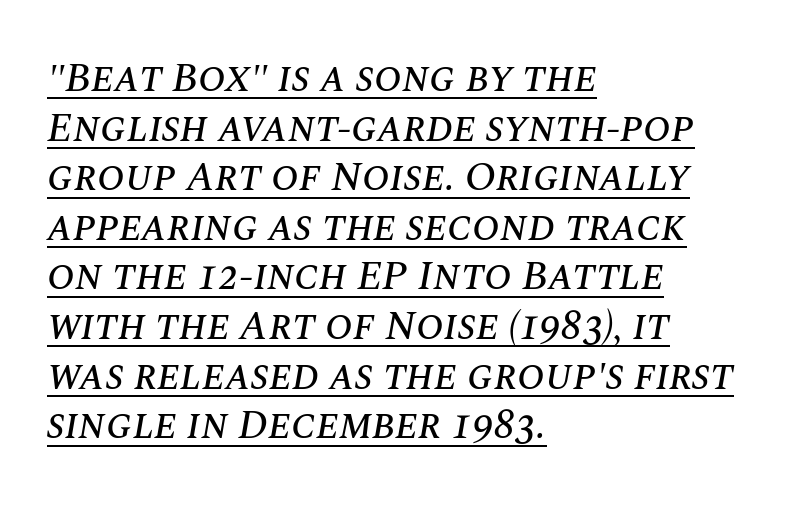
{"italic": "yes", "lean": "right", "slant_degrees": 10, "width": "normal", "stroke_contrast": "medium", "x_height": "large", "monospaced": "no", "underline": "yes", "align": "left", "line_spacing_ratio": 1.21, "letter_spacing": "normal", "letter_spacing_em": 0.0, "glyph_px": 41}
